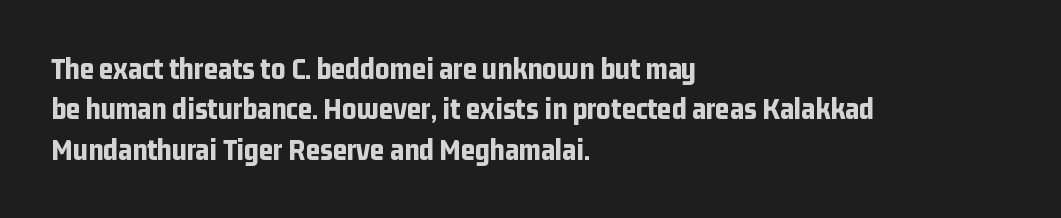
{"serif": "no", "italic": "no", "bold": "yes", "weight": "bold", "width": "condensed", "stroke_contrast": "low", "x_height": "medium", "monospaced": "no", "underline": "no", "align": "left", "line_spacing": "normal", "line_spacing_ratio": 1.3, "letter_spacing": "normal", "letter_spacing_em": 0.0, "glyph_px": 31}
